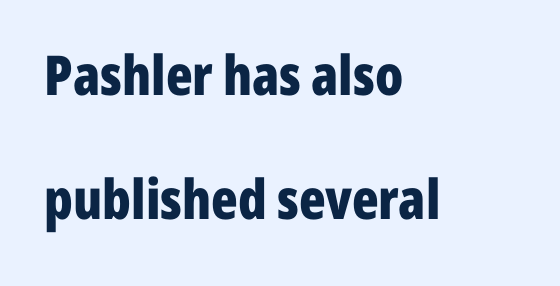
{"serif": "no", "italic": "no", "bold": "yes", "weight": "bold", "width": "condensed", "stroke_contrast": "low", "x_height": "medium", "monospaced": "no", "underline": "no", "align": "left", "line_spacing": "loose", "line_spacing_ratio": 2.25, "letter_spacing": "normal", "letter_spacing_em": 0.0, "glyph_px": 55}
